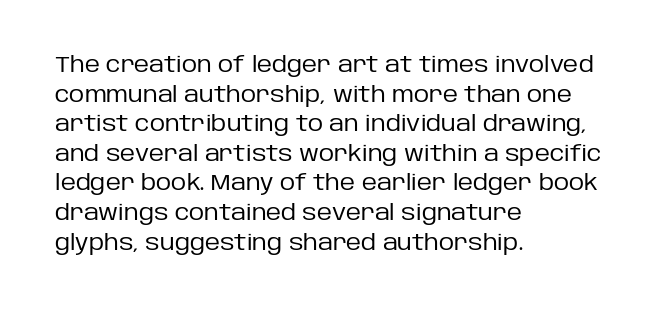
{"italic": "no", "bold": "no", "underline": "no", "align": "left", "line_spacing": "normal", "line_spacing_ratio": 1.41, "letter_spacing": "normal", "letter_spacing_em": 0.0, "glyph_px": 21}
